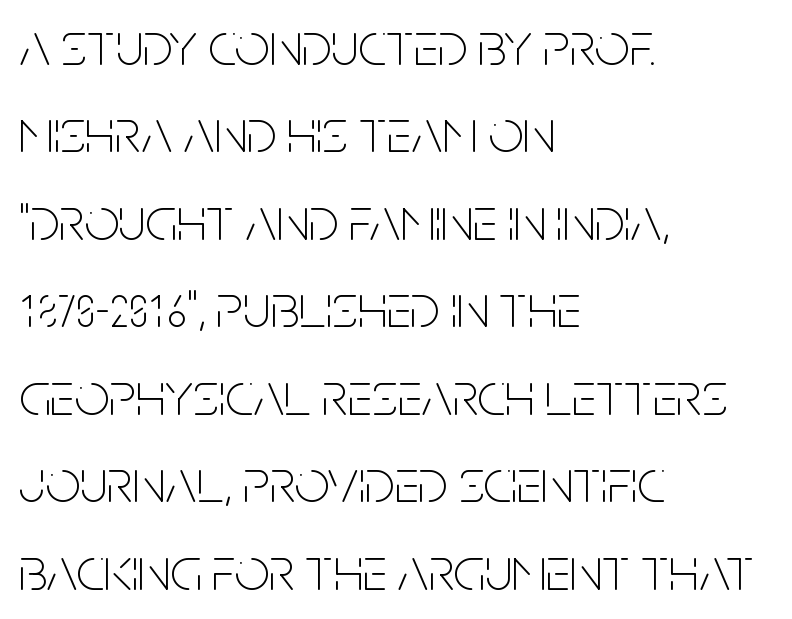
The image shows 62 px thin, condensed sans-serif type, upright; set left-aligned, normal line spacing (1.41x), normal letter spacing, not underlined; low stroke contrast and a large x-height.
